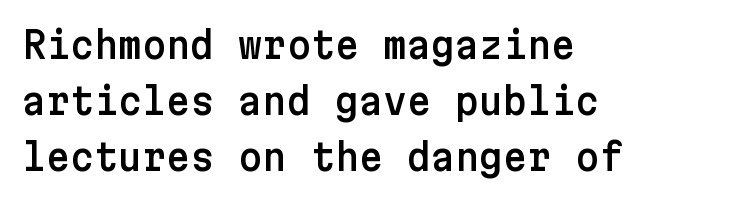
The image shows 37 px sans-serif type, upright; set left-aligned, normal line spacing (1.52x), normal letter spacing, not underlined; low stroke contrast and a medium x-height.
